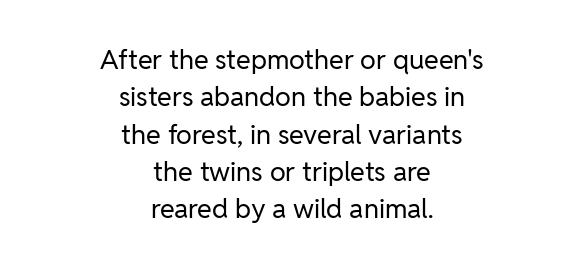
Q: Is the text bold? A: No.
Q: Is the text italic (slanted)? A: No, it is upright.
Q: Is the text underlined? A: No.
Q: How is the paragraph aligned? A: Centered.
Q: Is the spacing between letters normal or unusually wide? A: Normal.
Q: Is the spacing between lines tight, normal or loose? A: Normal.
